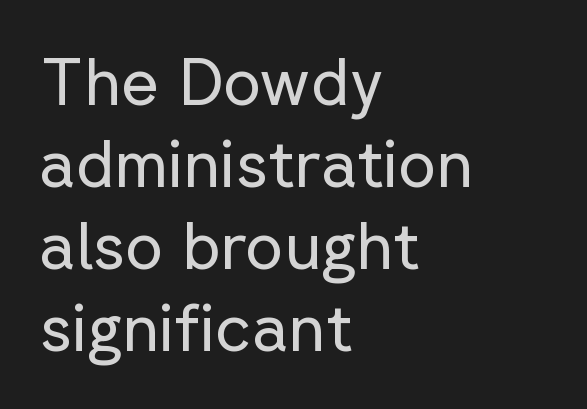
{"serif": "no", "italic": "no", "bold": "no", "weight": "regular", "width": "normal", "stroke_contrast": "low", "x_height": "medium", "monospaced": "no", "underline": "no", "align": "left", "line_spacing_ratio": 1.24, "letter_spacing": "normal", "letter_spacing_em": 0.0, "glyph_px": 66}
